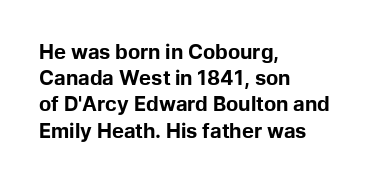
Q: Is the text bold? A: Yes.
Q: Is the text italic (slanted)? A: No, it is upright.
Q: Is the text underlined? A: No.
Q: How is the paragraph aligned? A: Left-aligned.
Q: Is the spacing between letters normal or unusually wide? A: Normal.
Q: Is the spacing between lines tight, normal or loose? A: Normal.
